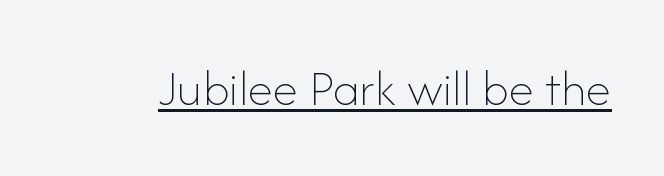
The image shows 52 px thin type, upright; set normal letter spacing, underlined; low stroke contrast and a small x-height.
